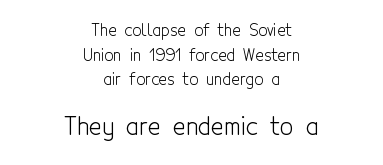
The weight would be labelled regular, book, light, or lighter still. Letters rest on an invisible, unmarked baseline. Every row of glyphs is offset so its center matches the block's center. Character size in the trailing block exceeds that of the leading block. This is roman type, the default non-slanted kind.
